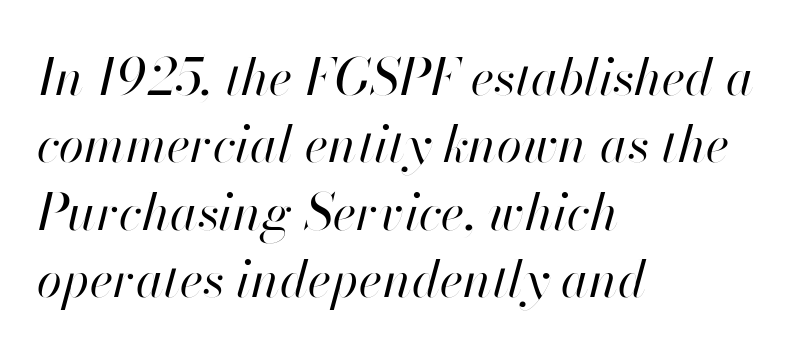
Q: Is the text bold? A: No.
Q: Is the text italic (slanted)? A: Yes, it leans right by about 13 degrees.
Q: Is the text underlined? A: No.
Q: How is the paragraph aligned? A: Left-aligned.
Q: Is the spacing between letters normal or unusually wide? A: Normal.
Q: Is the spacing between lines tight, normal or loose? A: Normal.
Q: Width (condensed, normal, or wide)? A: Normal.
Q: Stroke contrast? A: High.
Q: x-height? A: Small.
Q: Monospaced? A: No.
